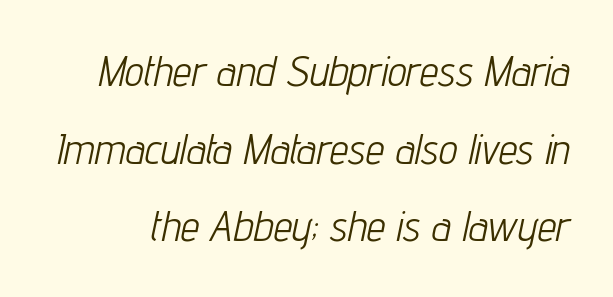
The letters advance in unequal steps, a hallmark of proportional type. These lines keep a tight, regular rhythm from letter to letter. This rendering features lettering with no underline. Posture: slanted. The characters are drawn with everyday or finer stroke widths.
